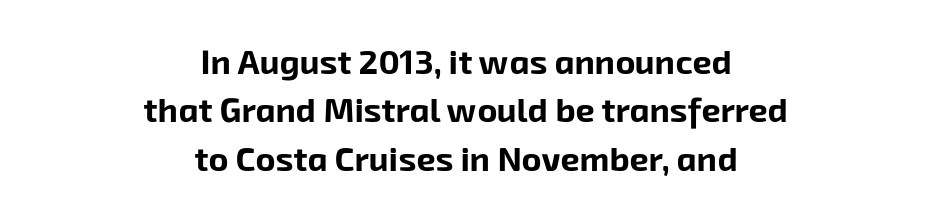
The image shows 34 px bold sans-serif type; set centered, normal line spacing (1.42x), normal letter spacing, not underlined; low stroke contrast and a medium x-height.
